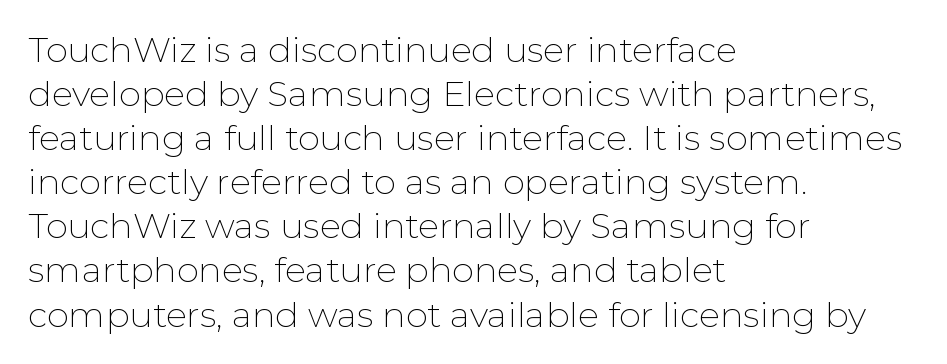
{"serif": "no", "italic": "no", "bold": "no", "weight": "thin", "width": "normal", "stroke_contrast": "low", "x_height": "medium", "monospaced": "no", "underline": "no", "align": "left", "line_spacing": "normal", "line_spacing_ratio": 1.26, "letter_spacing": "normal", "letter_spacing_em": 0.0, "glyph_px": 35}
